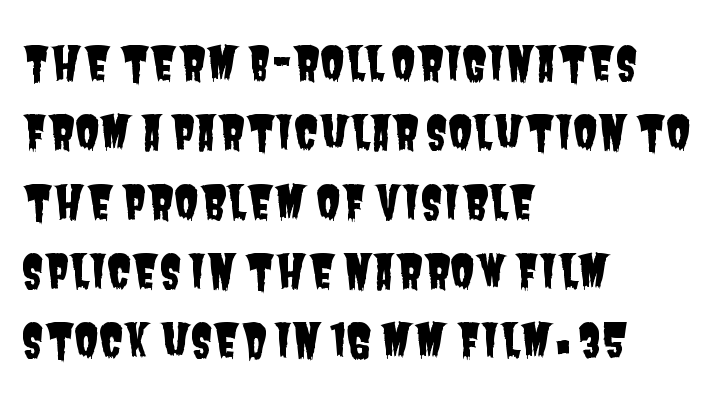
The image shows 45 px condensed sans-serif type; set left-aligned, normal line spacing (1.54x), normal letter spacing, not underlined; low stroke contrast and a large x-height.
